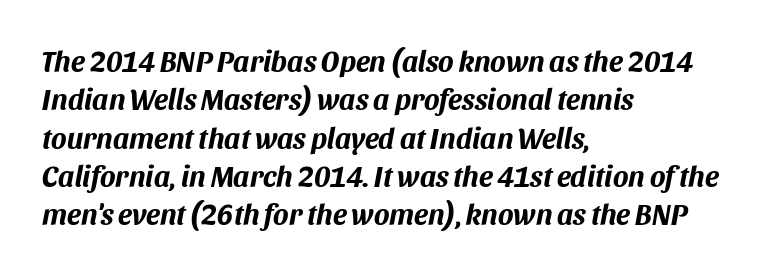
The image shows 29 px bold type, italic (leaning right); set left-aligned, normal line spacing (1.32x), normal letter spacing, not underlined; medium stroke contrast and a large x-height.
